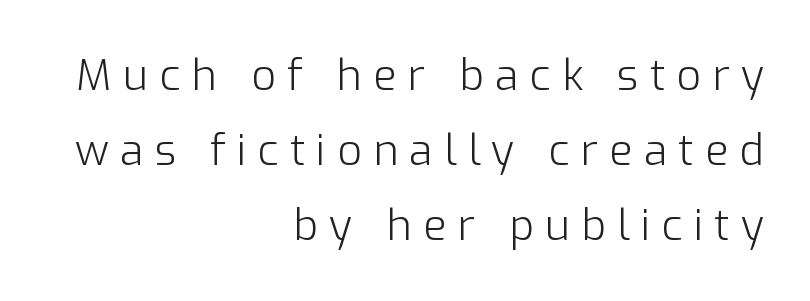
You can tell from the bare stems that sans-serif type was used. This sample is right-justified, so line beginnings fall wherever the words allow. Counters stay open thanks to moderate or lighter strokes. Underline: absent. Here the designer chose a conventional face with non-uniform glyph widths.
